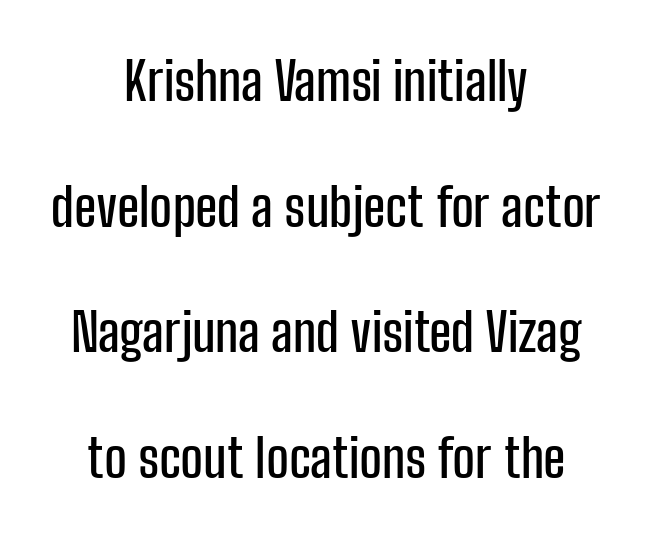
Q: Is the text italic (slanted)? A: No, it is upright.
Q: Is the typeface a serif or a sans-serif typeface? A: Sans-serif.
Q: Is the text underlined? A: No.
Q: How is the paragraph aligned? A: Centered.
Q: Is the spacing between letters normal or unusually wide? A: Normal.
Q: Is the spacing between lines tight, normal or loose? A: Loose.
Q: Width (condensed, normal, or wide)? A: Condensed.
Q: Stroke contrast? A: Low.
Q: x-height? A: Medium.
Q: Monospaced? A: No.
